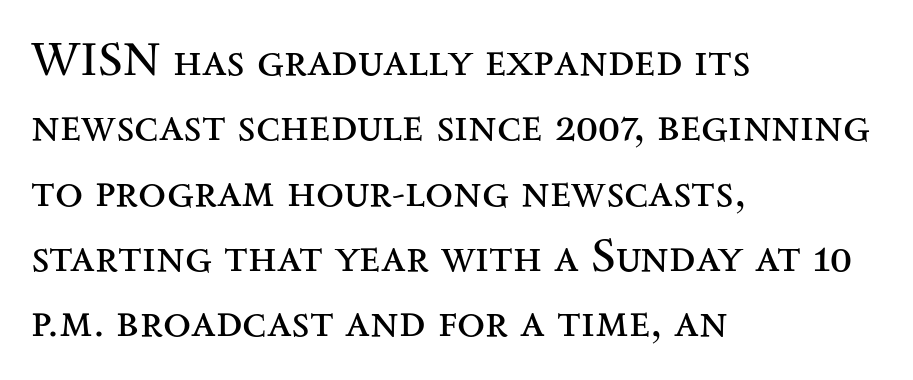
{"serif": "yes", "italic": "no", "bold": "no", "weight": "regular", "width": "wide", "stroke_contrast": "medium", "x_height": "small", "monospaced": "no", "underline": "no", "align": "left", "line_spacing": "normal", "line_spacing_ratio": 1.42, "letter_spacing": "normal", "letter_spacing_em": 0.0, "glyph_px": 46}
